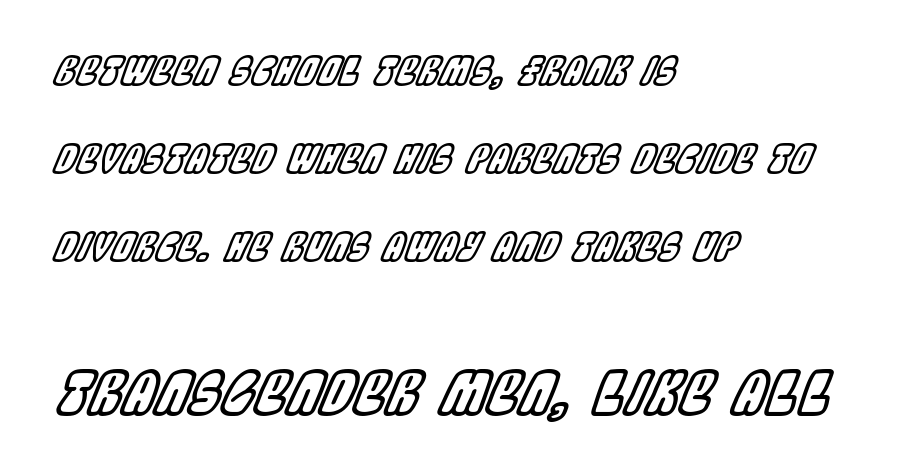
Q: Is the text italic (slanted)? A: Yes, it leans right by about 22 degrees.
Q: Is the text underlined? A: No.
Q: How is the paragraph aligned? A: Left-aligned.
Q: Is the spacing between letters normal or unusually wide? A: Normal.
Q: Is the spacing between lines tight, normal or loose? A: Loose.
Q: Which block of text is set in a larger size, the first (top) or the second (bottom)? A: The second (bottom) one.
Q: Width (condensed, normal, or wide)? A: Condensed.
Q: x-height? A: Large.
Q: Monospaced? A: No.
